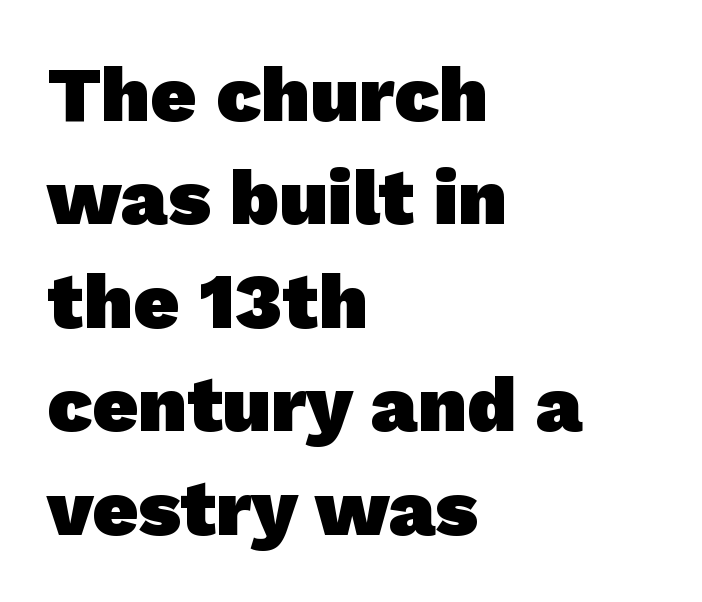
The image shows 79 px heavy sans-serif type; set left-aligned, normal line spacing (1.31x), normal letter spacing, not underlined; low stroke contrast and a medium x-height.
